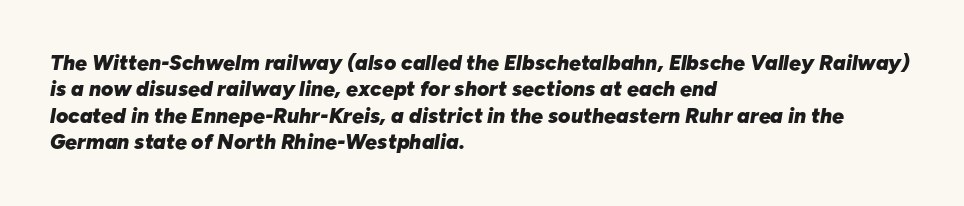
{"italic": "yes", "lean": "right", "slant_degrees": 10, "bold": "yes", "underline": "no", "align": "left", "line_spacing": "normal", "line_spacing_ratio": 1.26, "letter_spacing": "normal", "letter_spacing_em": 0.0, "glyph_px": 21}
